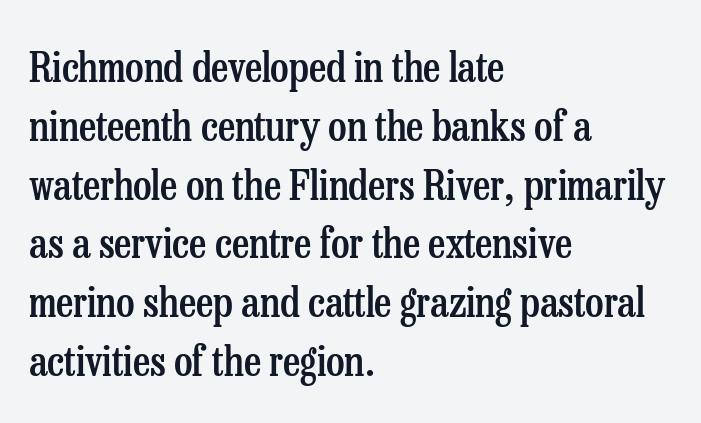
I'd call this a serif setting — the letters wear small feet. Spacing verdict: proportional, widths tailored to each character. Between one letter and the next there's only the usual sliver of space. Summary of weight: moderately heavy, a semibold.
